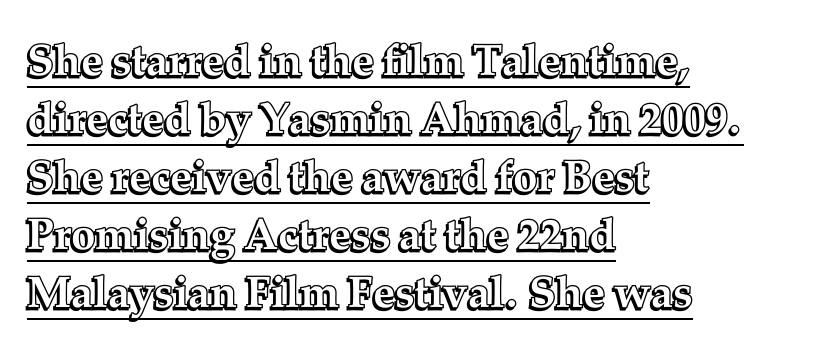
{"italic": "no", "width": "normal", "x_height": "medium", "monospaced": "no", "underline": "yes", "align": "left", "line_spacing": "normal", "line_spacing_ratio": 1.32, "letter_spacing": "normal", "letter_spacing_em": 0.0, "glyph_px": 44}
